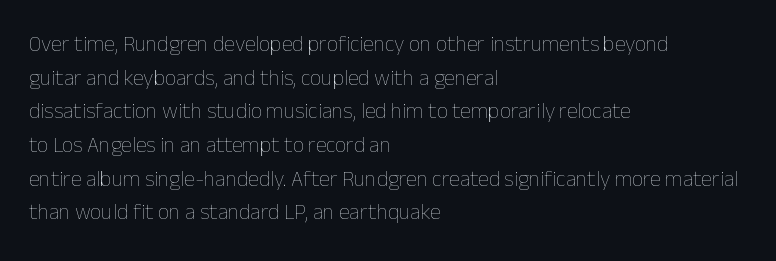
The image shows 22 px text type, upright; set left-aligned, normal line spacing (1.53x), normal letter spacing, not underlined.
